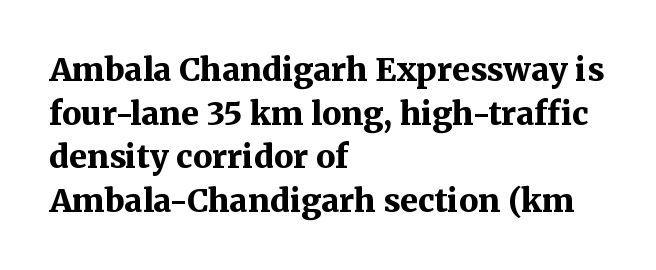
{"serif": "yes", "italic": "no", "bold": "yes", "weight": "bold", "width": "normal", "stroke_contrast": "medium", "x_height": "medium", "monospaced": "no", "underline": "no", "align": "left", "line_spacing": "normal", "line_spacing_ratio": 1.36, "letter_spacing": "normal", "letter_spacing_em": 0.0, "glyph_px": 32}
